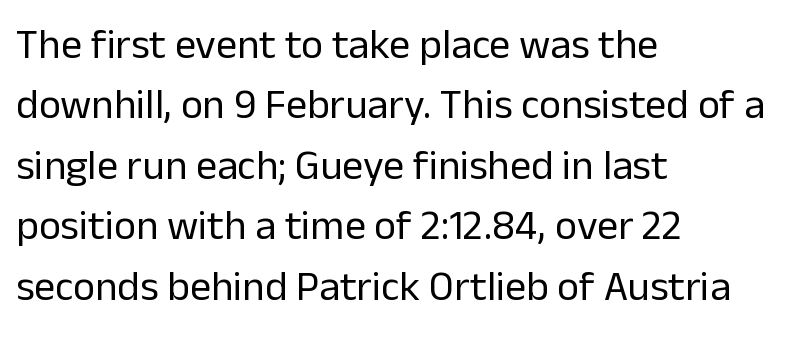
Q: Is the text bold? A: No.
Q: Is the text italic (slanted)? A: No, it is upright.
Q: Is the typeface a serif or a sans-serif typeface? A: Sans-serif.
Q: Is the text underlined? A: No.
Q: How is the paragraph aligned? A: Left-aligned.
Q: Is the spacing between letters normal or unusually wide? A: Normal.
Q: Is the spacing between lines tight, normal or loose? A: Normal.
Q: Width (condensed, normal, or wide)? A: Normal.
Q: Stroke contrast? A: Low.
Q: x-height? A: Medium.
Q: Monospaced? A: No.
